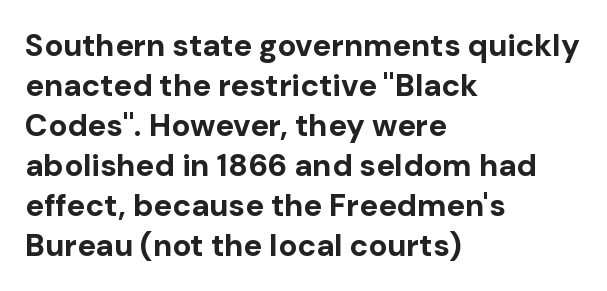
Q: Is the text bold? A: Yes.
Q: Is the text italic (slanted)? A: No, it is upright.
Q: Is the typeface a serif or a sans-serif typeface? A: Sans-serif.
Q: Is the text underlined? A: No.
Q: How is the paragraph aligned? A: Left-aligned.
Q: Is the spacing between letters normal or unusually wide? A: Normal.
Q: Is the spacing between lines tight, normal or loose? A: Normal.
Q: Width (condensed, normal, or wide)? A: Normal.
Q: Stroke contrast? A: Low.
Q: x-height? A: Medium.
Q: Monospaced? A: No.
